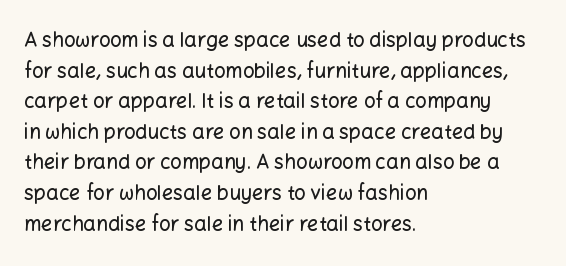
Q: Is the text italic (slanted)? A: No, it is upright.
Q: Is the text underlined? A: No.
Q: How is the paragraph aligned? A: Left-aligned.
Q: Is the spacing between letters normal or unusually wide? A: Normal.
Q: Is the spacing between lines tight, normal or loose? A: Normal.
